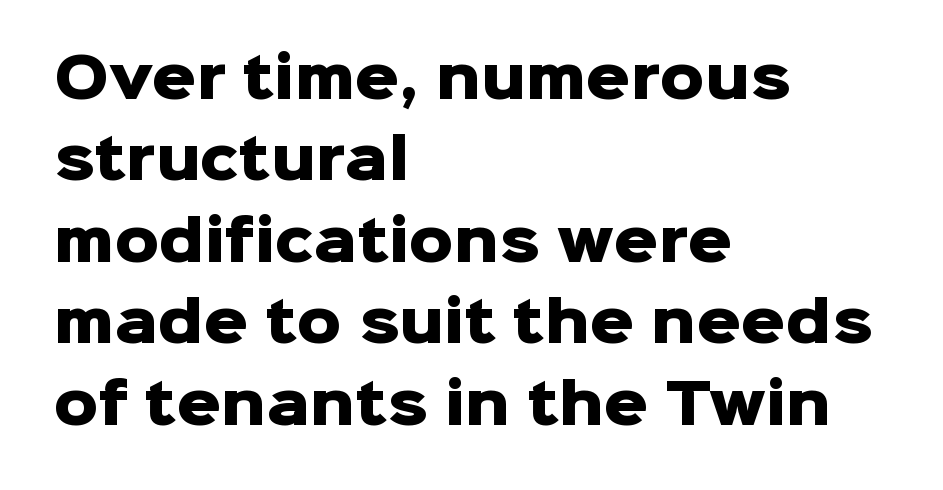
{"serif": "no", "italic": "no", "bold": "yes", "weight": "heavy", "width": "normal", "stroke_contrast": "low", "x_height": "medium", "monospaced": "no", "underline": "no", "align": "left", "line_spacing": "normal", "line_spacing_ratio": 1.48, "letter_spacing": "normal", "letter_spacing_em": 0.0, "glyph_px": 55}
